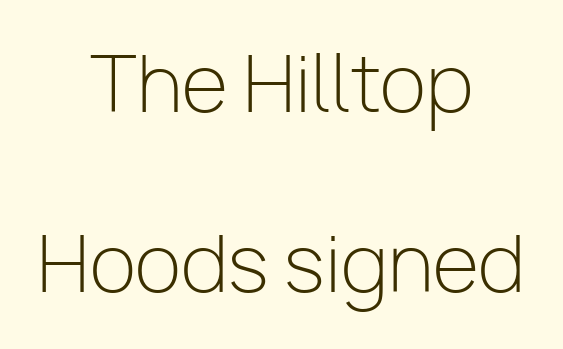
The image shows 76 px light sans-serif type, upright; set centered, loose line spacing (2.37x), normal letter spacing, not underlined; low stroke contrast and a medium x-height.
